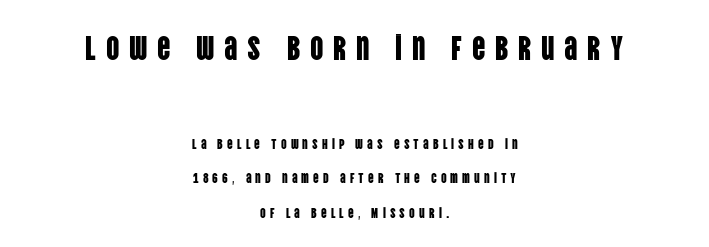
Loosely led — the rows are spread out. The space beneath each line is pristine and unruled. Upright lettering throughout. Each line is balanced around a shared central axis. Note: no serifs on the glyphs. The face used here is rendered with a markedly widened letterfit.
